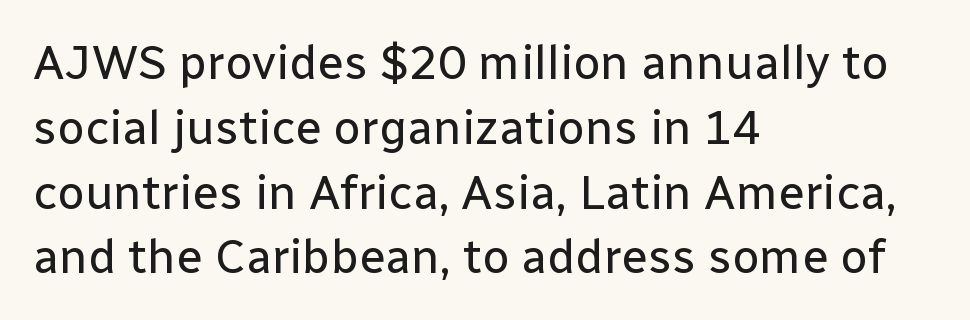
The axis of the letterforms is exactly vertical. Regarding serifs, this sample does without them. Quick note: underline off. One glance says typical: line gaps are just what's usual.
